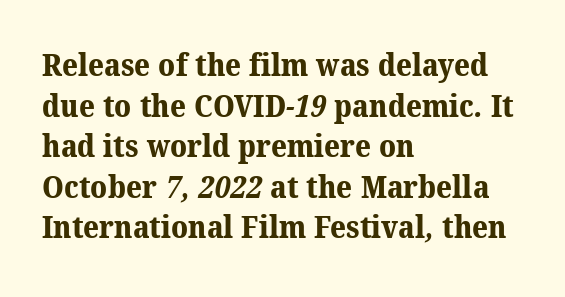
{"serif": "yes", "bold": "yes", "weight": "bold", "width": "normal", "stroke_contrast": "medium", "x_height": "medium", "monospaced": "no", "underline": "no", "align": "left", "line_spacing": "normal", "line_spacing_ratio": 1.31, "letter_spacing": "normal", "letter_spacing_em": 0.0, "glyph_px": 31}
